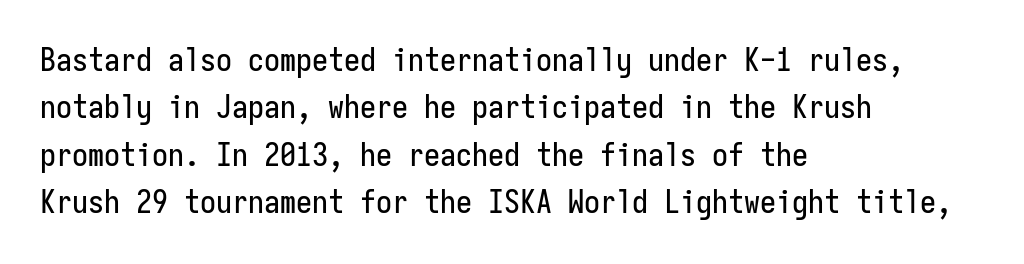
{"serif": "no", "italic": "no", "width": "condensed", "stroke_contrast": "low", "x_height": "medium", "monospaced": "yes", "underline": "no", "align": "left", "line_spacing": "normal", "line_spacing_ratio": 1.48, "letter_spacing": "normal", "letter_spacing_em": 0.0, "glyph_px": 32}
